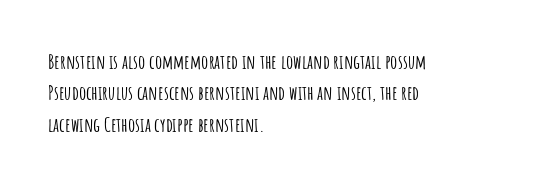
{"italic": "no", "underline": "no", "align": "left", "line_spacing": "normal", "line_spacing_ratio": 1.57, "letter_spacing": "normal", "letter_spacing_em": 0.0, "glyph_px": 20}
